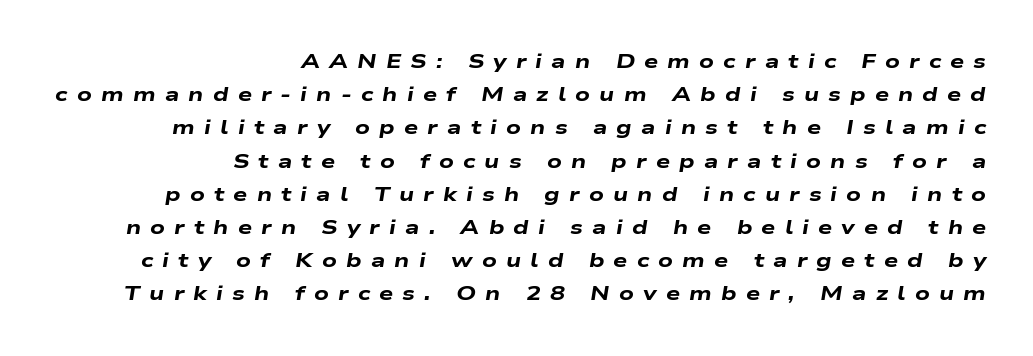
Q: Is the text bold? A: Yes.
Q: Is the text italic (slanted)? A: Yes, it leans right by about 9 degrees.
Q: Is the text underlined? A: No.
Q: How is the paragraph aligned? A: Right-aligned.
Q: Is the spacing between letters normal or unusually wide? A: Unusually wide.
Q: Is the spacing between lines tight, normal or loose? A: Normal.
